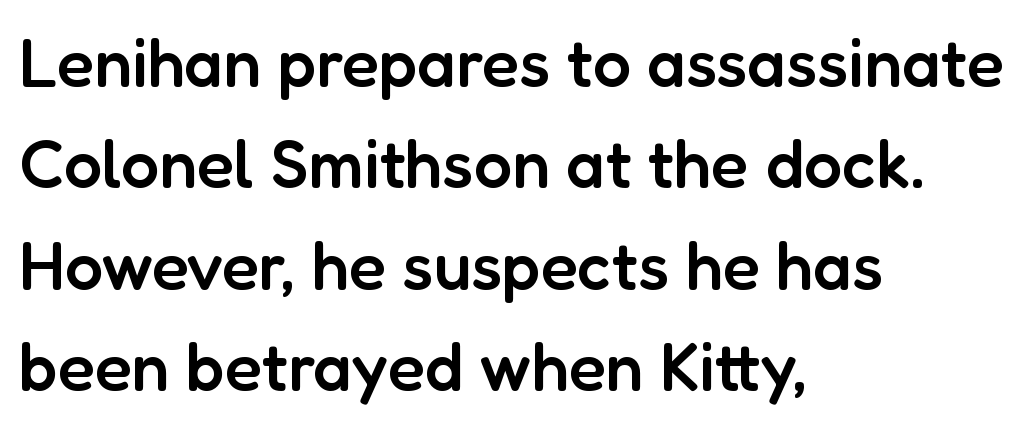
Q: Is the text bold? A: Semi-bold.
Q: Is the text italic (slanted)? A: No, it is upright.
Q: Is the typeface a serif or a sans-serif typeface? A: Sans-serif.
Q: Is the text underlined? A: No.
Q: How is the paragraph aligned? A: Left-aligned.
Q: Is the spacing between letters normal or unusually wide? A: Normal.
Q: Is the spacing between lines tight, normal or loose? A: Normal.
Q: Width (condensed, normal, or wide)? A: Normal.
Q: Stroke contrast? A: Low.
Q: x-height? A: Medium.
Q: Monospaced? A: No.
